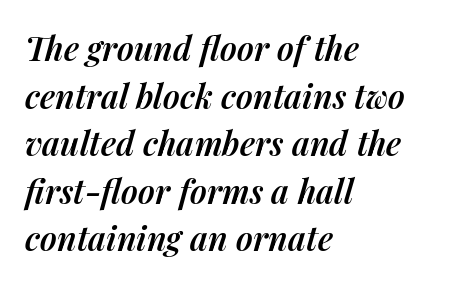
The image shows 33 px semibold type, italic (leaning right); set left-aligned, normal line spacing (1.44x), normal letter spacing, not underlined; medium stroke contrast and a medium x-height.
